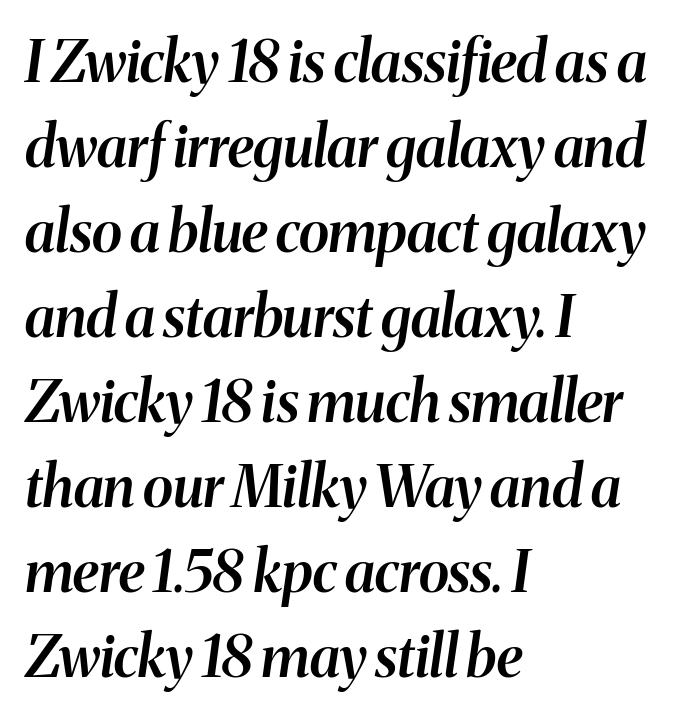
The image shows 57 px semibold type, italic (leaning right); set left-aligned, normal line spacing (1.49x), normal letter spacing, not underlined; medium stroke contrast and a medium x-height.
